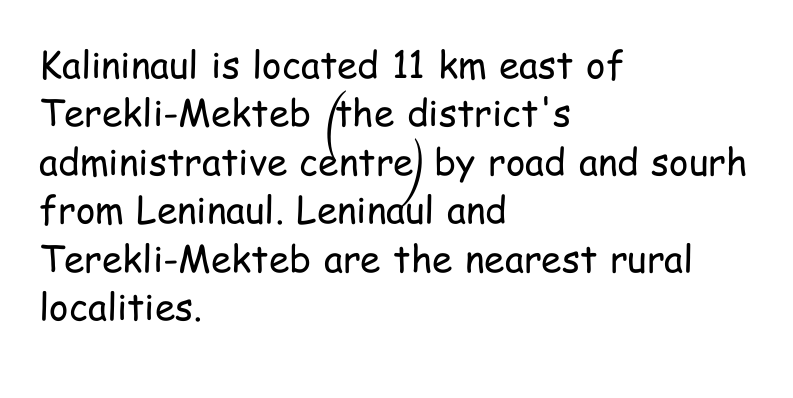
Q: Is the text bold? A: No.
Q: Is the text italic (slanted)? A: No, it is upright.
Q: Is the typeface a serif or a sans-serif typeface? A: Sans-serif.
Q: Is the text underlined? A: No.
Q: How is the paragraph aligned? A: Left-aligned.
Q: Is the spacing between letters normal or unusually wide? A: Normal.
Q: Is the spacing between lines tight, normal or loose? A: Normal.
Q: Width (condensed, normal, or wide)? A: Condensed.
Q: Stroke contrast? A: Low.
Q: x-height? A: Medium.
Q: Monospaced? A: No.
